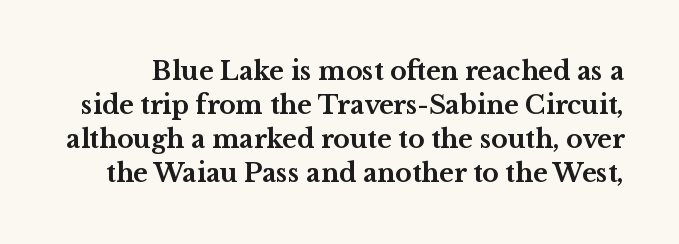
The image shows 25 px bold type, upright; set normal line spacing (1.36x), normal letter spacing, not underlined.
